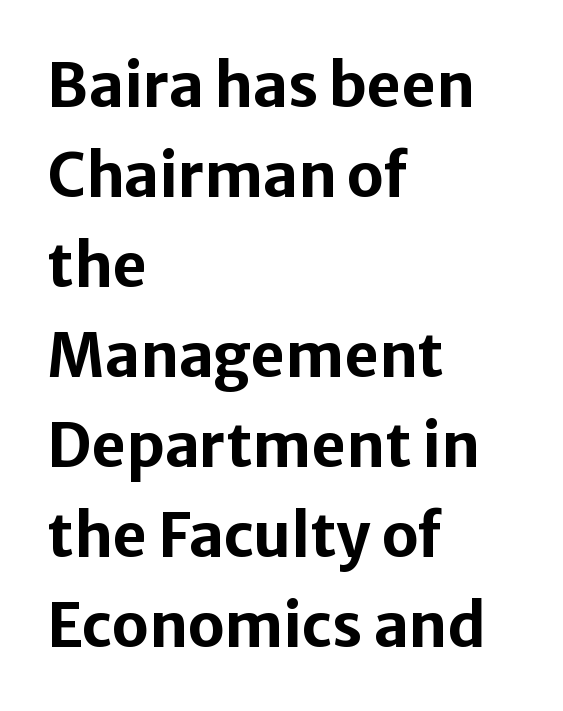
The baseline area is clear. Does the weight exceed regular? Yes, all the way to bold. No extra tracking has been applied to these lines. Is this a fixed-width face? No — the glyphs have proportional, varying widths.
